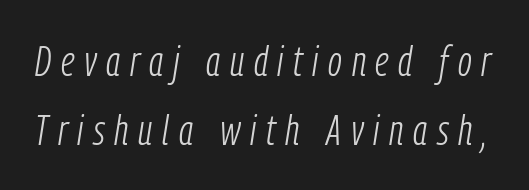
Q: Is the text bold? A: No.
Q: Is the text italic (slanted)? A: Yes, it leans right by about 9 degrees.
Q: Is the text underlined? A: No.
Q: Is the spacing between letters normal or unusually wide? A: Unusually wide.
Q: Is the spacing between lines tight, normal or loose? A: Normal.
Q: Width (condensed, normal, or wide)? A: Condensed.
Q: Stroke contrast? A: Low.
Q: x-height? A: Medium.
Q: Monospaced? A: No.
